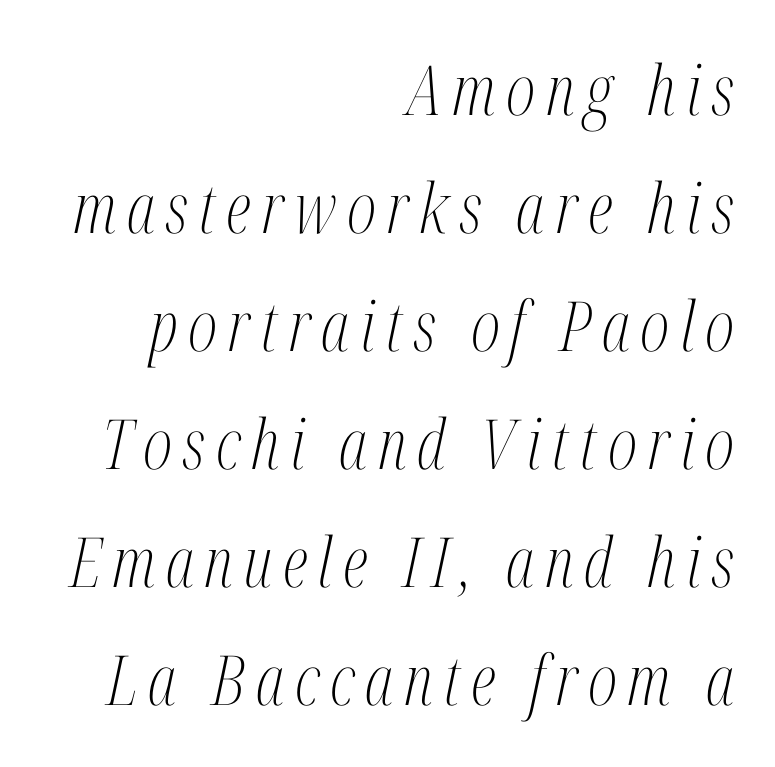
{"serif": "yes", "italic": "yes", "lean": "right", "slant_degrees": 12, "bold": "no", "weight": "light", "width": "condensed", "stroke_contrast": "medium", "x_height": "medium", "monospaced": "no", "underline": "no", "align": "right", "line_spacing_ratio": 1.71, "glyph_px": 69}
